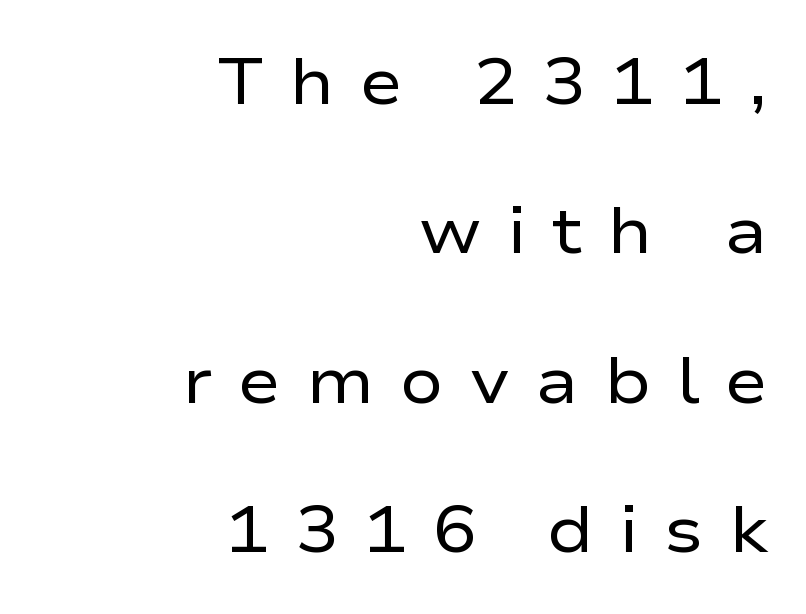
The image shows 65 px regular-weight, wide sans-serif type, upright; set right-aligned, loose line spacing (2.3x), unusually wide letter spacing (+0.39 em), not underlined; low stroke contrast and a medium x-height.
